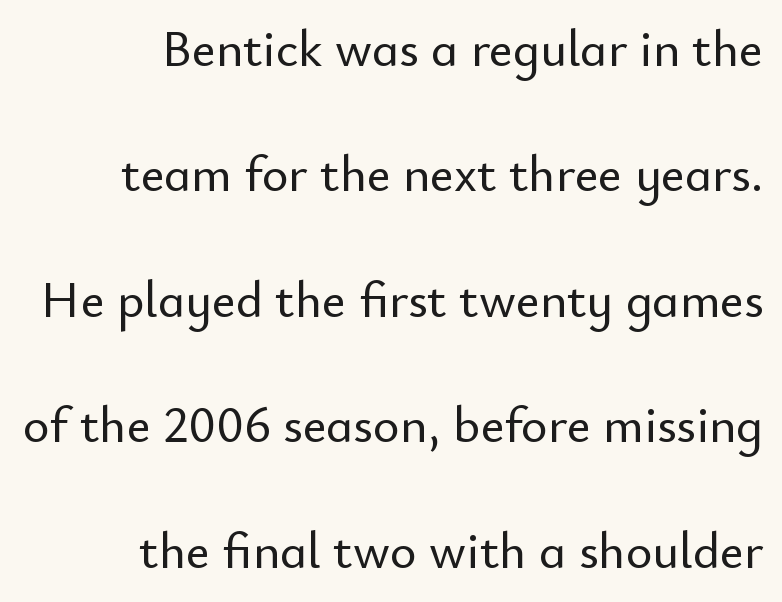
Q: Is the text italic (slanted)? A: No, it is upright.
Q: Is the typeface a serif or a sans-serif typeface? A: Sans-serif.
Q: Is the text underlined? A: No.
Q: How is the paragraph aligned? A: Right-aligned.
Q: Is the spacing between letters normal or unusually wide? A: Normal.
Q: Is the spacing between lines tight, normal or loose? A: Loose.
Q: Width (condensed, normal, or wide)? A: Normal.
Q: Stroke contrast? A: Low.
Q: x-height? A: Small.
Q: Monospaced? A: No.
